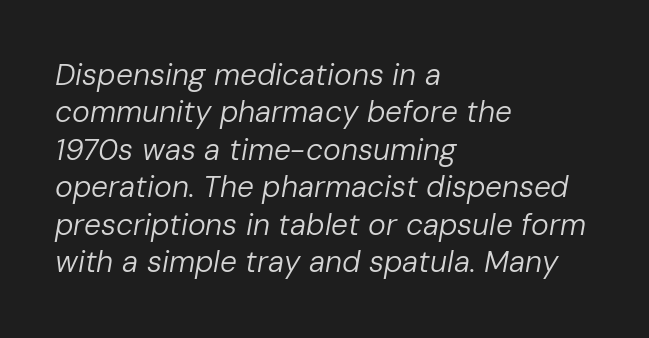
The letters sit at their default tracking, neither squeezed nor spread. The space beneath each line is pristine and unruled. The typesetter chose a ragged-right arrangement here. Proportional: the letters do not fall into vertical columns.
